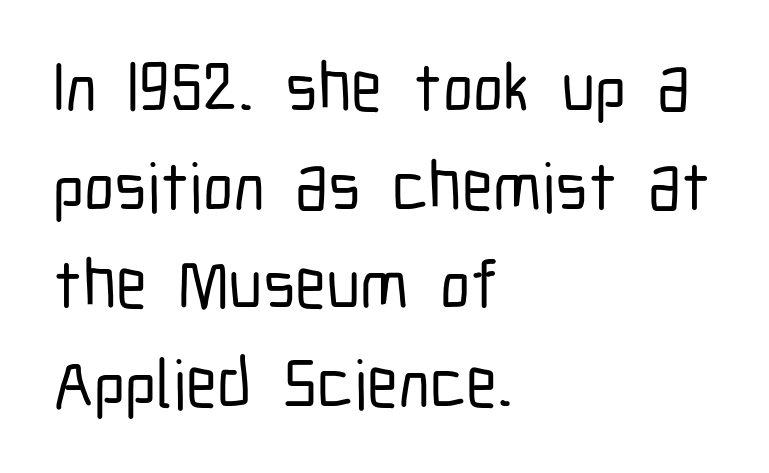
Tracking value appears to be zero — textbook default spacing. Serifs: no, the terminals of the letterforms are clean. Caption: multi-line text, flush left, ragged right. Ascenders rise straight up at ninety degrees.
